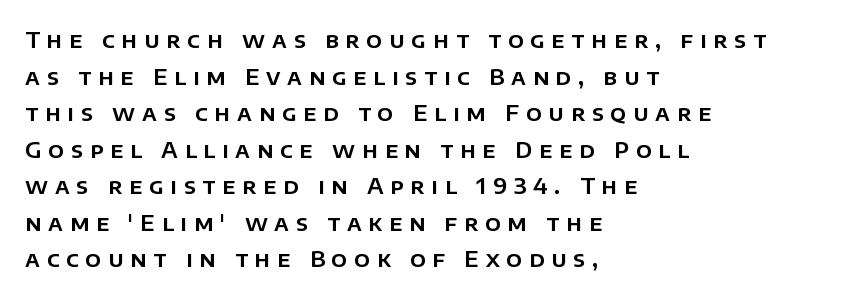
The image shows 22 px text type, upright; set left-aligned, normal line spacing (1.66x), unusually wide letter spacing (+0.31 em), not underlined.
